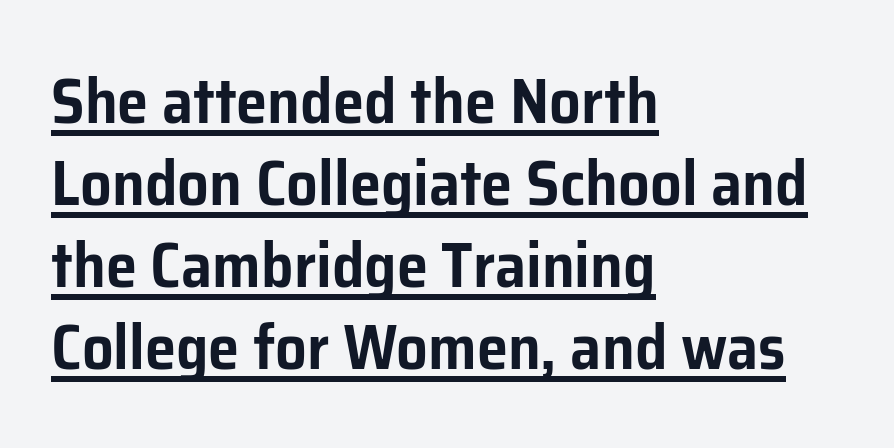
Q: Is the text italic (slanted)? A: No, it is upright.
Q: Is the typeface a serif or a sans-serif typeface? A: Sans-serif.
Q: Is the text underlined? A: Yes.
Q: How is the paragraph aligned? A: Left-aligned.
Q: Is the spacing between letters normal or unusually wide? A: Normal.
Q: Is the spacing between lines tight, normal or loose? A: Normal.
Q: Width (condensed, normal, or wide)? A: Normal.
Q: Stroke contrast? A: Low.
Q: x-height? A: Medium.
Q: Monospaced? A: No.
